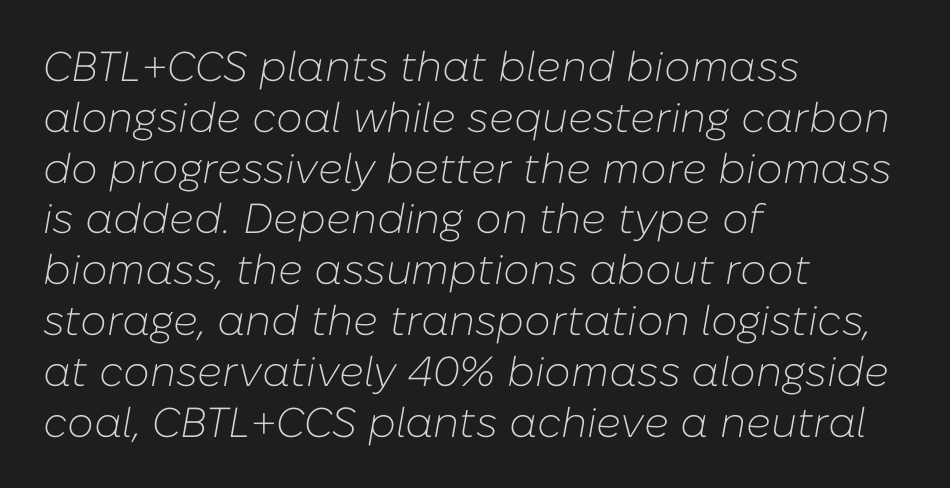
You could call the tracking neutral — neither tight nor loose. Is the stroke heavy? The answer is a plain regular-or-lighter. Honestly, there is no underline to notice here at all. The text block is weighted toward the left margin, trailing off unevenly rightward. Tall strokes in this sample are angled rather than plumb. This sample has the flowing, uneven cadence of proportional lettering.
